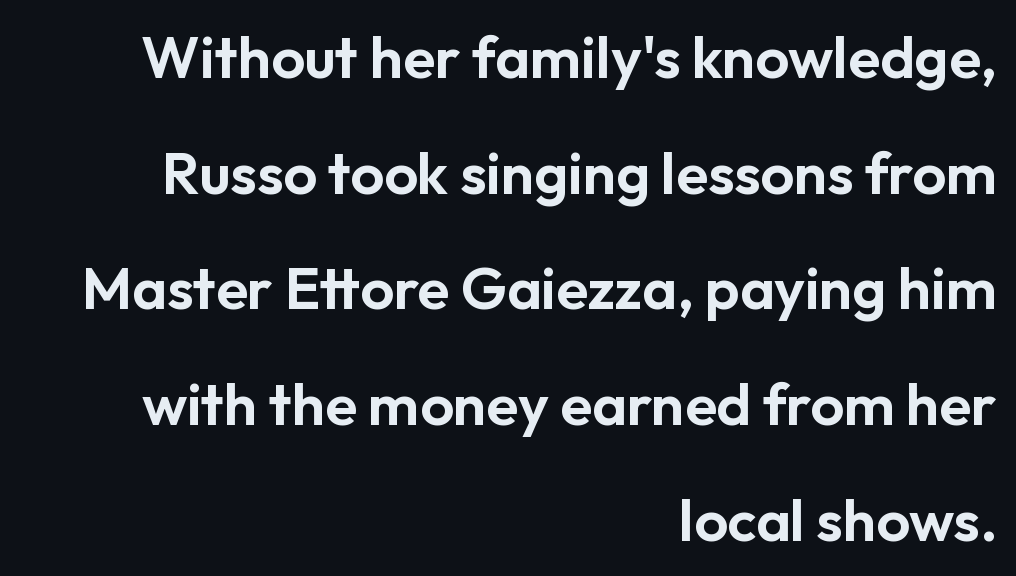
{"serif": "no", "italic": "no", "width": "normal", "stroke_contrast": "low", "x_height": "medium", "monospaced": "no", "underline": "no", "align": "right", "line_spacing": "loose", "line_spacing_ratio": 1.96, "letter_spacing": "normal", "letter_spacing_em": 0.0, "glyph_px": 59}
